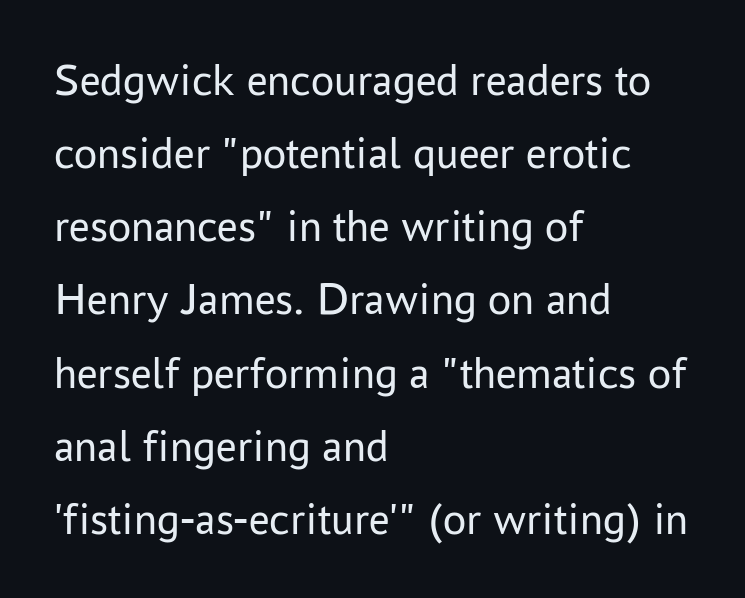
The paragraph has a hard left edge and a soft right edge. Summary of weight: not heavy and not bold. Is this a fixed-width face? No — the glyphs have proportional, varying widths. A roman cut, with each character standing at attention. Regular leading. Honestly, the letter spacing is just normal — you wouldn't notice it.
